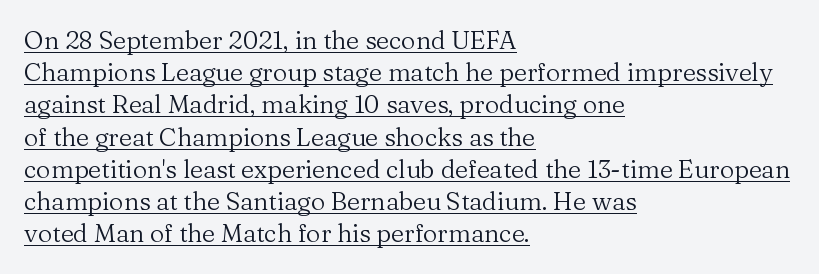
Compared with a centered layout, this one pins lines to the left instead. The sample's only ornament is a line tracing under the words. The letterforms sit at book weight or below. Spacing between characters is what you'd get straight out of the box. Evenly set lines give the paragraph a standard silhouette.
